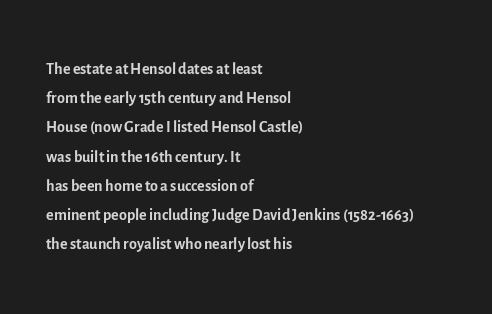
Nothing unusual about the tracking: characters are spaced as the font intends. Caption: multi-line text, flush left, ragged right. How would I describe the line gaps? Plain and ordinary. Unbolded letterforms with no extra heft.
